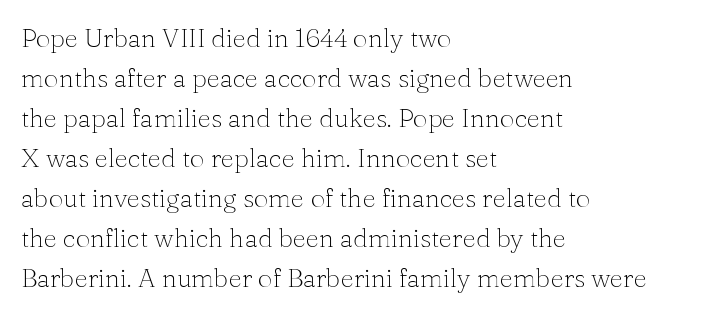
Q: Is the text bold? A: No.
Q: Is the text italic (slanted)? A: No, it is upright.
Q: Is the text underlined? A: No.
Q: How is the paragraph aligned? A: Left-aligned.
Q: Is the spacing between letters normal or unusually wide? A: Normal.
Q: Is the spacing between lines tight, normal or loose? A: Normal.
